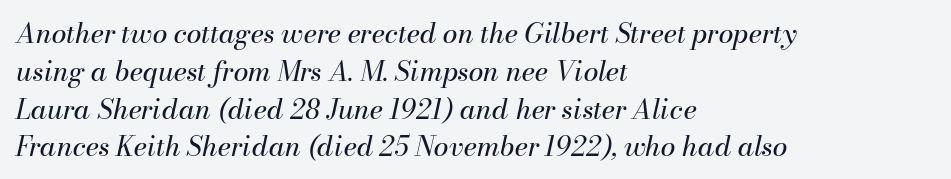
{"italic": "yes", "lean": "right", "slant_degrees": 13, "bold": "no", "underline": "no", "align": "left", "line_spacing": "normal", "line_spacing_ratio": 1.4, "letter_spacing": "normal", "letter_spacing_em": 0.0, "glyph_px": 27}
